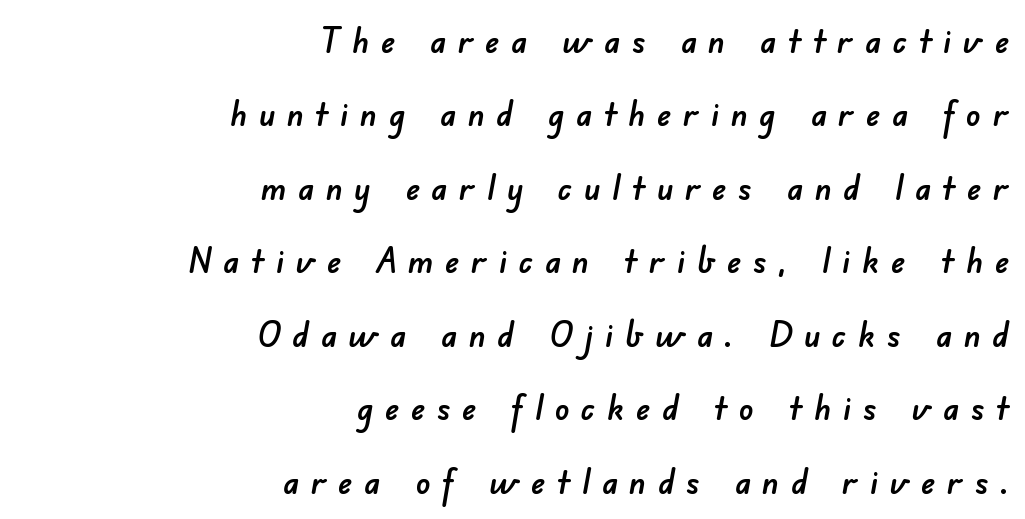
Character widths vary here, with narrow letters taking less room than wide ones. Rows of type keep a wide berth in the vertical direction. Glyph-to-glyph distance is far greater than everyday printed text. Classification — sans serif.
